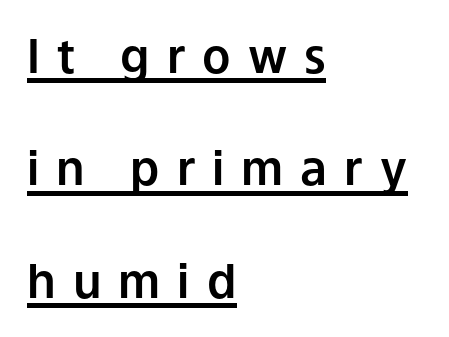
Every character sits straight up, as roman type does. Teacher's note: observe the even left margin — that is flush-left alignment. The type family on display is of the sans-serif kind. A rule runs beneath these lines of type. Quick note: interline space is abundant. Tracking here is generous; glyphs stand well apart from one another.
